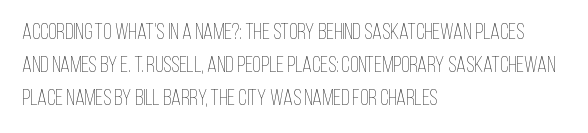
Descender tails drop into unmarked territory. Vertically, the passage feels balanced, rows spaced as you'd expect. The typesetter chose a ragged-right arrangement here. The typography opts for an upright posture over an oblique one. The rendering keeps characters at their native spacing. Stroke mass is kept to a normal reading level or below.
